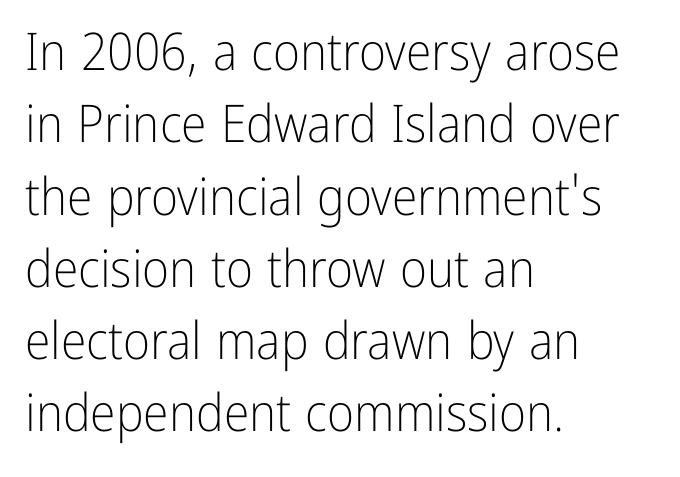
Q: Is the text bold? A: No.
Q: Is the text italic (slanted)? A: No, it is upright.
Q: Is the typeface a serif or a sans-serif typeface? A: Sans-serif.
Q: Is the text underlined? A: No.
Q: How is the paragraph aligned? A: Left-aligned.
Q: Is the spacing between letters normal or unusually wide? A: Normal.
Q: Is the spacing between lines tight, normal or loose? A: Normal.
Q: Width (condensed, normal, or wide)? A: Condensed.
Q: Stroke contrast? A: Low.
Q: x-height? A: Medium.
Q: Monospaced? A: No.
